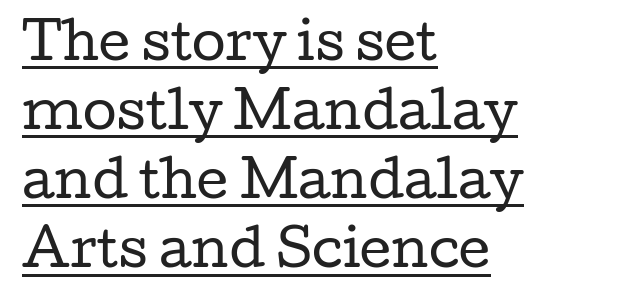
{"serif": "yes", "italic": "no", "bold": "no", "weight": "regular", "width": "wide", "stroke_contrast": "low", "x_height": "medium", "monospaced": "no", "underline": "yes", "align": "left", "line_spacing": "normal", "line_spacing_ratio": 1.41, "letter_spacing": "normal", "letter_spacing_em": 0.0, "glyph_px": 49}
